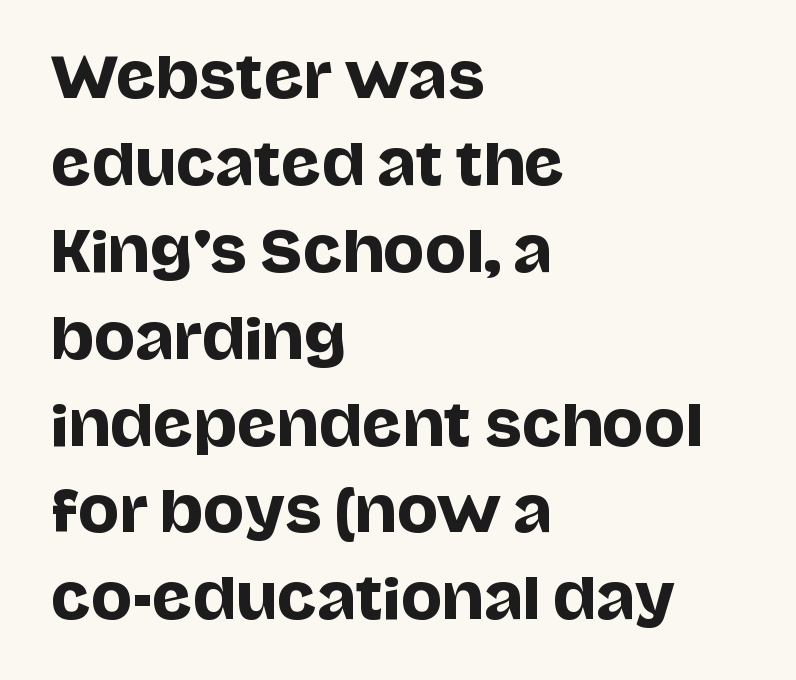
The image shows 55 px sans-serif type, upright; set left-aligned, normal line spacing (1.58x), normal letter spacing, not underlined; low stroke contrast and a large x-height.
